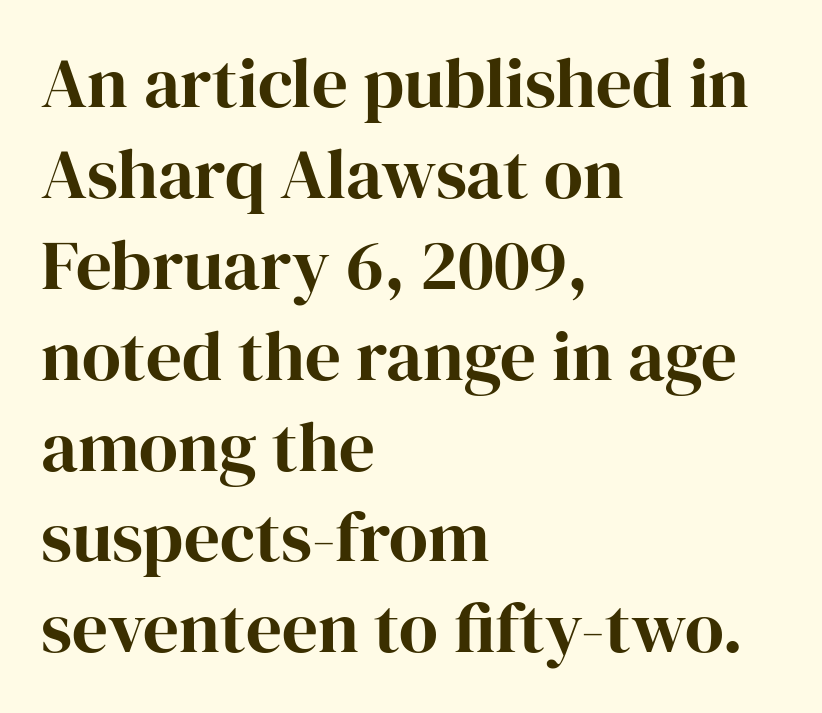
Q: Is the text italic (slanted)? A: No, it is upright.
Q: Is the typeface a serif or a sans-serif typeface? A: Serif.
Q: Is the text underlined? A: No.
Q: How is the paragraph aligned? A: Left-aligned.
Q: Is the spacing between letters normal or unusually wide? A: Normal.
Q: Is the spacing between lines tight, normal or loose? A: Normal.
Q: Width (condensed, normal, or wide)? A: Normal.
Q: Stroke contrast? A: High.
Q: x-height? A: Medium.
Q: Monospaced? A: No.
